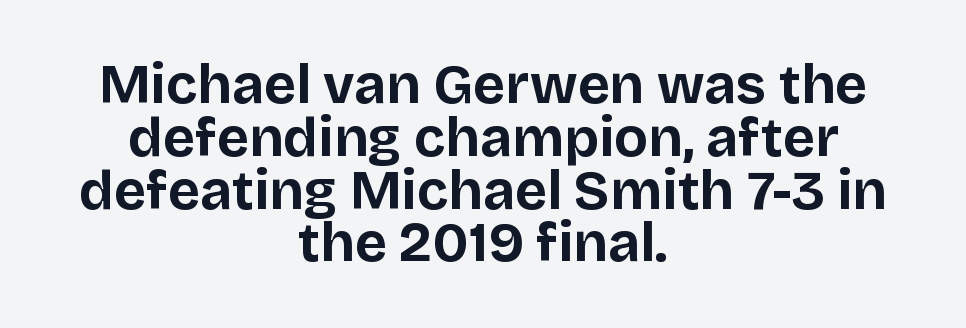
You could not count columns in this text — the font is proportionally spaced. This sample is center-justified, so both line endings float freely. Bare-footed words on every line. When letters stand straight like this, we call the style roman or upright.
